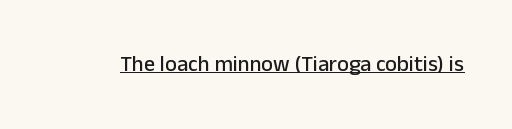
Compared with typical body copy, the letter spacing here is the same. Honestly, the underline is the first thing you notice here. No italicization has been applied; the sample stays upright.
